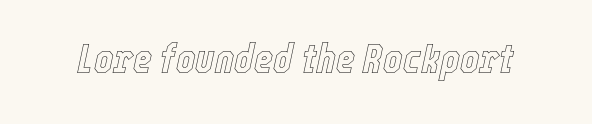
Q: Is the text italic (slanted)? A: Yes, it leans right by about 12 degrees.
Q: Is the text underlined? A: No.
Q: Is the spacing between letters normal or unusually wide? A: Normal.
Q: Width (condensed, normal, or wide)? A: Condensed.
Q: x-height? A: Medium.
Q: Monospaced? A: No.
